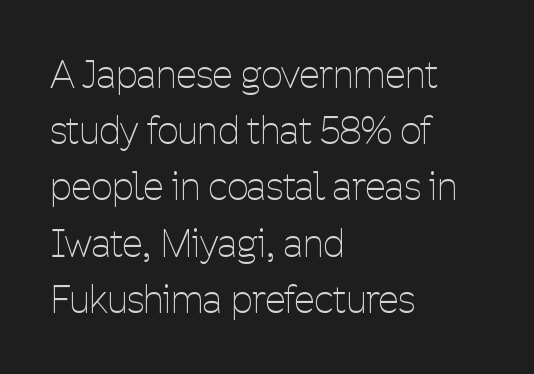
The image shows 37 px thin, condensed sans-serif type, upright; set left-aligned, normal line spacing (1.52x), normal letter spacing, not underlined; low stroke contrast and a medium x-height.
